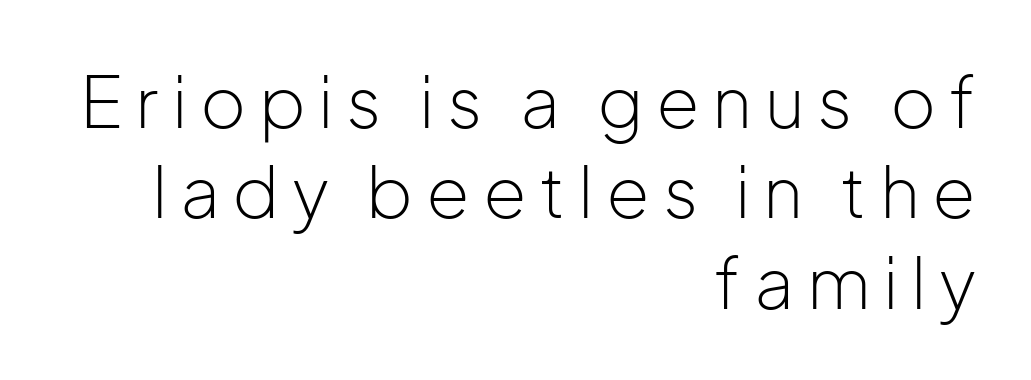
Q: Is the text bold? A: No.
Q: Is the text italic (slanted)? A: No, it is upright.
Q: Is the typeface a serif or a sans-serif typeface? A: Sans-serif.
Q: Is the text underlined? A: No.
Q: How is the paragraph aligned? A: Right-aligned.
Q: Is the spacing between lines tight, normal or loose? A: Normal.
Q: Width (condensed, normal, or wide)? A: Normal.
Q: Stroke contrast? A: Low.
Q: x-height? A: Medium.
Q: Monospaced? A: No.
